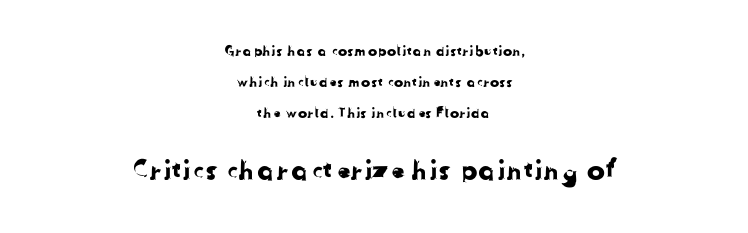
The image shows 27 px text type; set centered, loose line spacing (2.21x), normal letter spacing, not underlined; the second (bottom) block is 1.93x larger.
